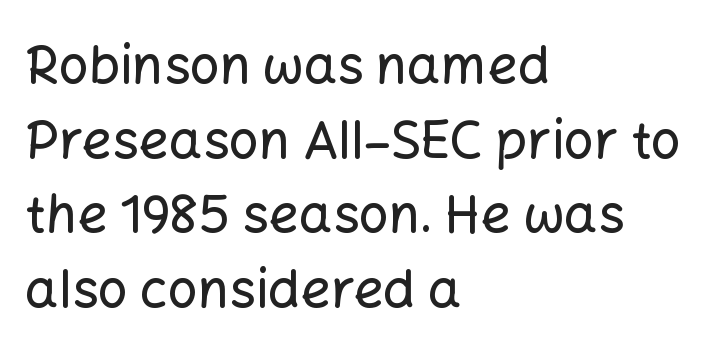
Character widths vary here, with narrow letters taking less room than wide ones. The passage shown is not underscored anywhere. The lines sit at an ordinary, default distance from one another. A student would call this left alignment; a typographer would say flush left, rag right.
